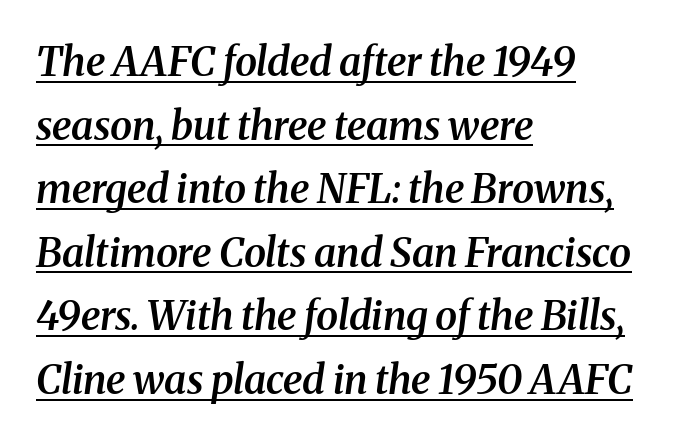
The image shows 40 px semibold serif type, italic (leaning right); set left-aligned, normal line spacing (1.59x), normal letter spacing, underlined; medium stroke contrast and a medium x-height.
